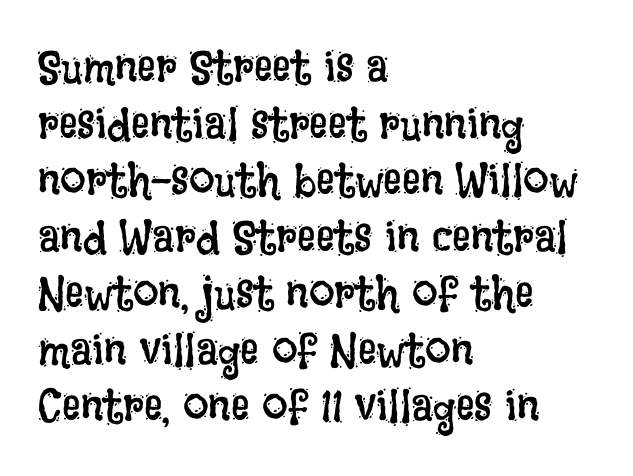
Q: Is the text bold? A: No.
Q: Is the text italic (slanted)? A: No, it is upright.
Q: Is the text underlined? A: No.
Q: How is the paragraph aligned? A: Left-aligned.
Q: Is the spacing between letters normal or unusually wide? A: Normal.
Q: Width (condensed, normal, or wide)? A: Condensed.
Q: Stroke contrast? A: Low.
Q: x-height? A: Large.
Q: Monospaced? A: No.
